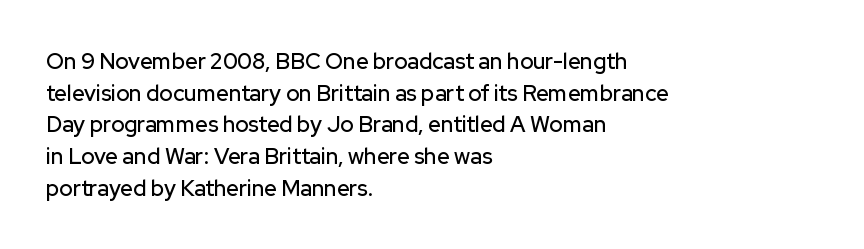
Q: Is the text italic (slanted)? A: No, it is upright.
Q: Is the text underlined? A: No.
Q: How is the paragraph aligned? A: Left-aligned.
Q: Is the spacing between letters normal or unusually wide? A: Normal.
Q: Is the spacing between lines tight, normal or loose? A: Normal.
